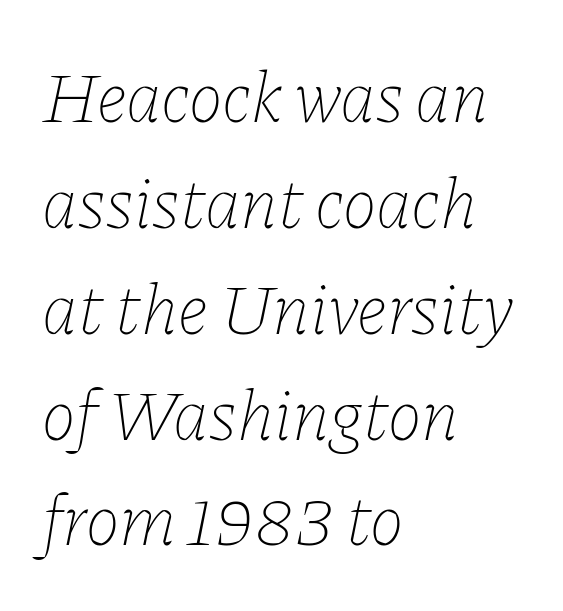
Q: Is the text bold? A: No.
Q: Is the text italic (slanted)? A: Yes, it leans right by about 11 degrees.
Q: Is the text underlined? A: No.
Q: How is the paragraph aligned? A: Left-aligned.
Q: Is the spacing between letters normal or unusually wide? A: Normal.
Q: Is the spacing between lines tight, normal or loose? A: Normal.
Q: Width (condensed, normal, or wide)? A: Normal.
Q: Stroke contrast? A: Low.
Q: x-height? A: Medium.
Q: Monospaced? A: No.
